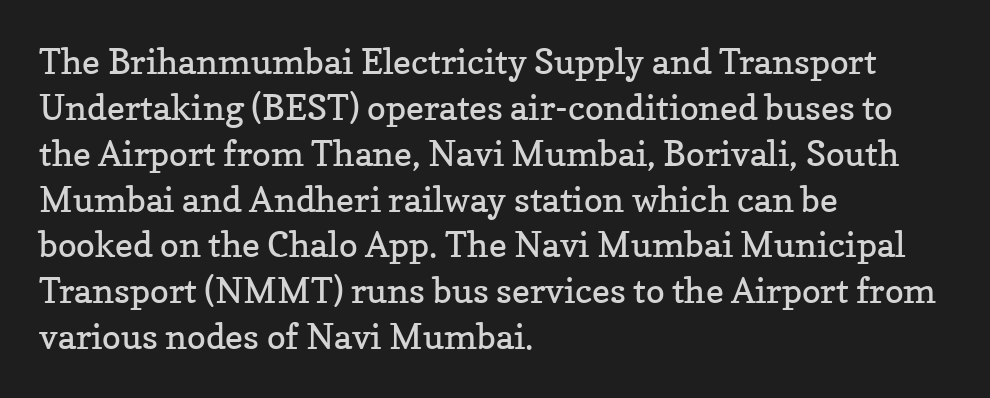
{"serif": "yes", "italic": "no", "bold": "no", "weight": "regular", "width": "normal", "stroke_contrast": "low", "x_height": "medium", "monospaced": "no", "underline": "no", "align": "left", "line_spacing": "normal", "line_spacing_ratio": 1.31, "letter_spacing": "normal", "letter_spacing_em": 0.0, "glyph_px": 35}
